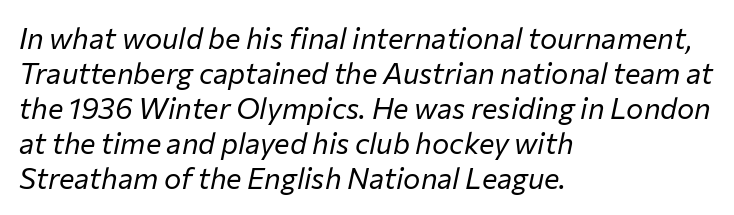
{"italic": "yes", "lean": "right", "slant_degrees": 12, "bold": "no", "weight": "regular", "width": "normal", "stroke_contrast": "low", "x_height": "medium", "monospaced": "no", "underline": "no", "align": "left", "line_spacing_ratio": 1.21, "letter_spacing": "normal", "letter_spacing_em": 0.0, "glyph_px": 29}
